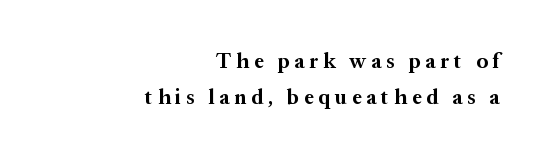
Line endings align vertically; line beginnings do not. Pretty heavy lettering here — definitely bold. The zone under the glyphs is completely vacant. Substantial extra tracking has been applied to these lines. Unlike italic type, these characters show no tilt at all.
